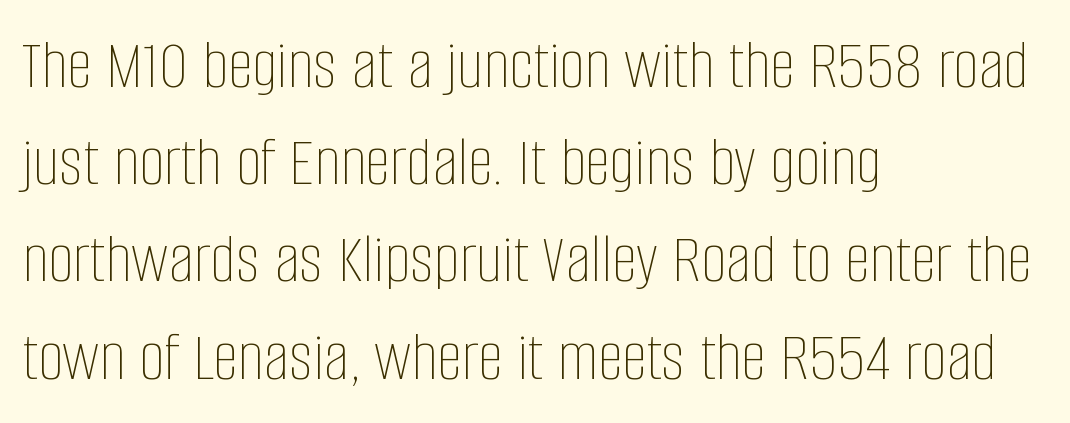
Q: Is the text bold? A: No.
Q: Is the text italic (slanted)? A: No, it is upright.
Q: Is the text underlined? A: No.
Q: How is the paragraph aligned? A: Left-aligned.
Q: Is the spacing between letters normal or unusually wide? A: Normal.
Q: Is the spacing between lines tight, normal or loose? A: Normal.
Q: Width (condensed, normal, or wide)? A: Condensed.
Q: Stroke contrast? A: Low.
Q: x-height? A: Large.
Q: Monospaced? A: No.
